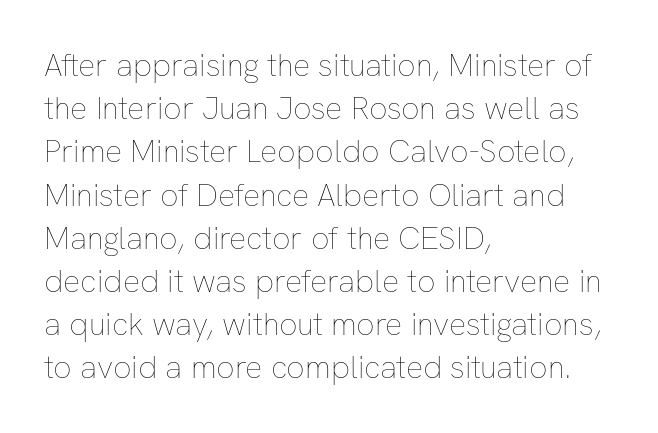
The image shows 32 px thin type, upright; set left-aligned, normal line spacing (1.35x), normal letter spacing, not underlined; low stroke contrast and a medium x-height.
